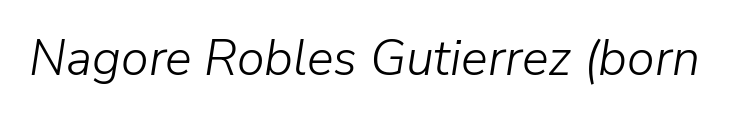
The image shows 50 px light type, italic (leaning right); set normal letter spacing, not underlined; low stroke contrast and a medium x-height.
